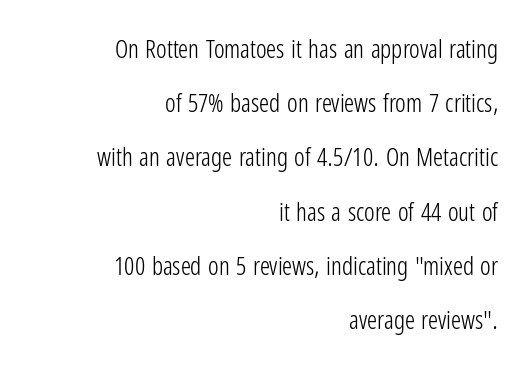
{"italic": "no", "bold": "no", "underline": "no", "align": "right", "line_spacing": "loose", "line_spacing_ratio": 2.17, "letter_spacing": "normal", "letter_spacing_em": 0.0, "glyph_px": 25}
